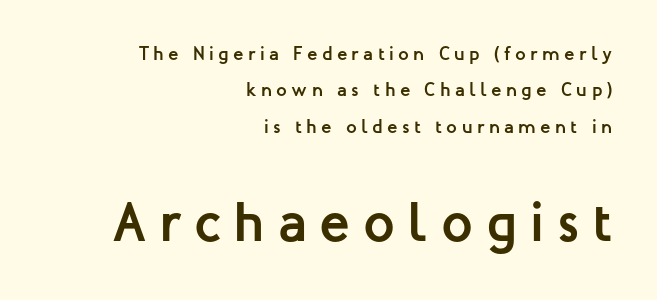
The tracking jumps out immediately: characters are airy and widely separated. Notice how the stems are strictly vertical — no italics here. These lines stand farther apart than default settings would place them. Glance below the letters and you will spot only blank space. The glyphs in this specimen are sans serif.
